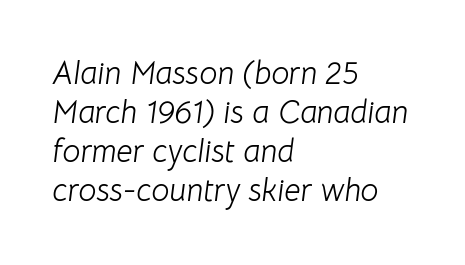
Q: Is the text bold? A: No.
Q: Is the text italic (slanted)? A: Yes, it leans right by about 8 degrees.
Q: Is the text underlined? A: No.
Q: How is the paragraph aligned? A: Left-aligned.
Q: Is the spacing between letters normal or unusually wide? A: Normal.
Q: Width (condensed, normal, or wide)? A: Normal.
Q: Stroke contrast? A: Low.
Q: x-height? A: Medium.
Q: Monospaced? A: No.
